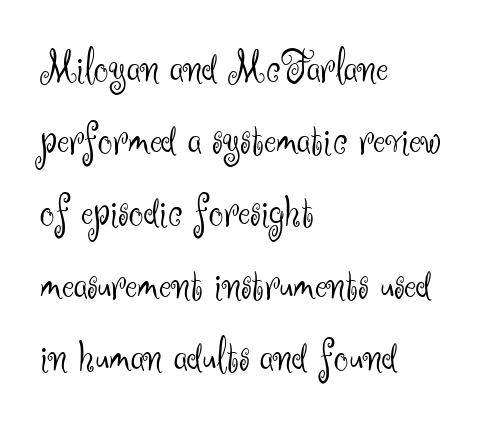
{"serif": "no", "italic": "no", "bold": "no", "weight": "light", "width": "normal", "stroke_contrast": "medium", "x_height": "small", "monospaced": "no", "underline": "no", "align": "left", "line_spacing": "normal", "line_spacing_ratio": 1.57, "letter_spacing": "normal", "letter_spacing_em": 0.0, "glyph_px": 46}
